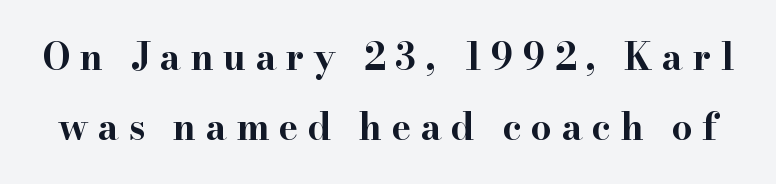
Lines of text with bare space underneath. Compared with an ordinary text face, these strokes are far heavier — a full bold. The face used here is proportionally spaced, like ordinary book or web type. Is there any slant? The stems are plumb.
